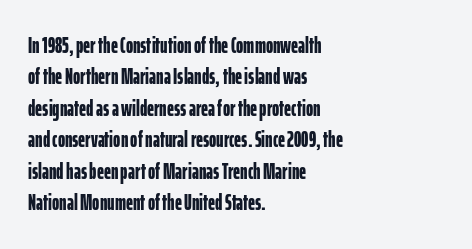
The vertical gap from one line to the next is medium. Bold? Absolutely — the strokes are thick and heavy. Plain, unruled lines of type. The ragged edge is on the right, which tells us the setting is flush left.
